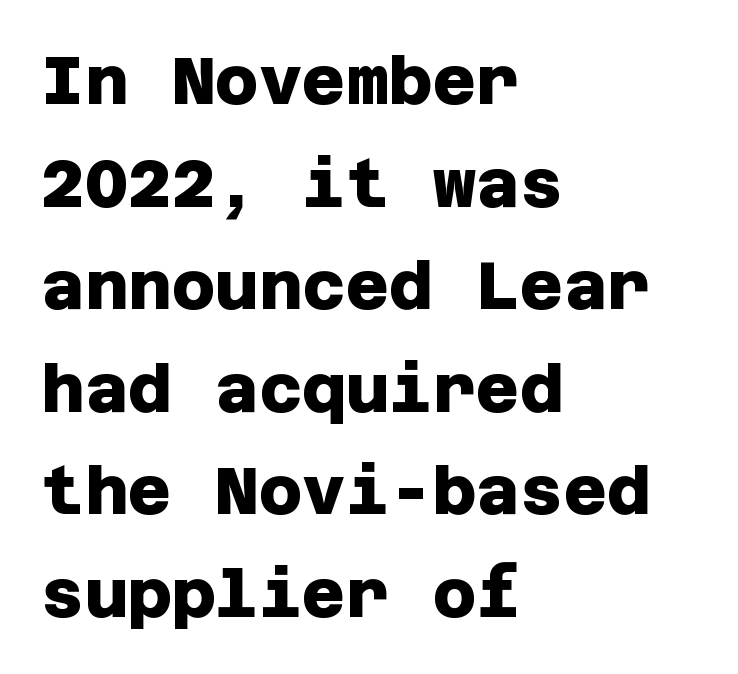
The image shows 67 px heavy sans-serif type; set left-aligned, normal line spacing (1.53x), normal letter spacing, not underlined; low stroke contrast and a large x-height.
